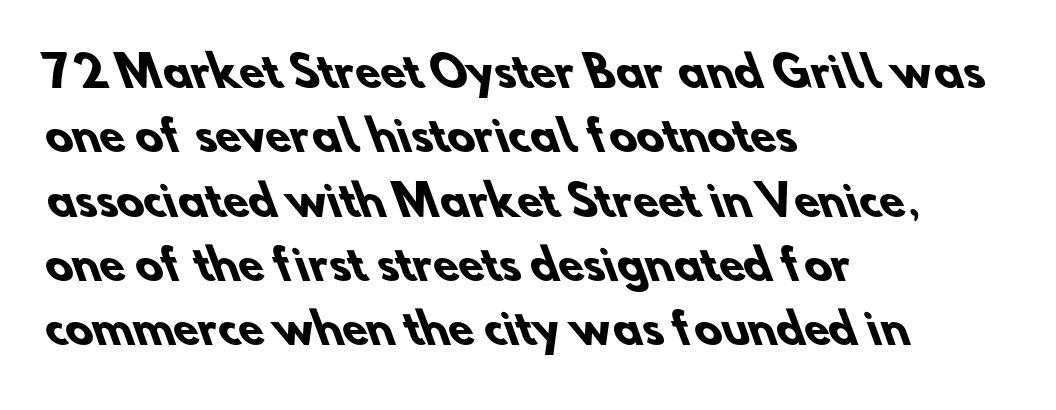
Caption: bold face, heavy strokes. Words float on clear page, feet unadorned. The block of text has a typical density, with ordinary space between rows. Serifs: no, the terminals of the letterforms are clean. Reading down the block, your eye returns to a fixed left position each line.
